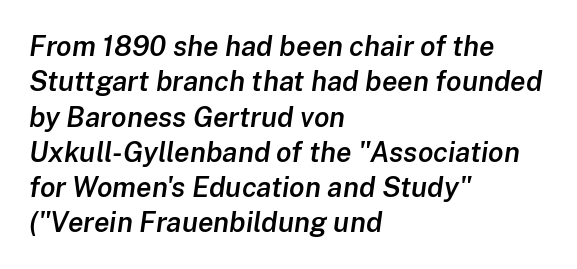
{"italic": "yes", "lean": "right", "slant_degrees": 8, "bold": "semi", "weight": "semibold", "width": "normal", "stroke_contrast": "low", "x_height": "medium", "monospaced": "no", "underline": "no", "align": "left", "line_spacing": "normal", "line_spacing_ratio": 1.26, "letter_spacing": "normal", "letter_spacing_em": 0.0, "glyph_px": 28}
